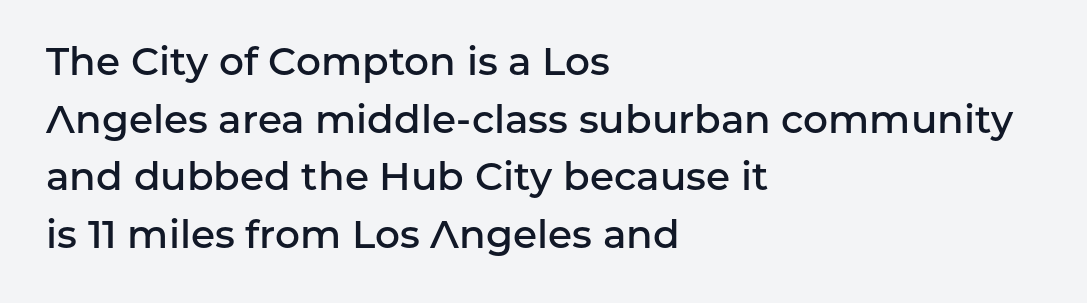
{"serif": "no", "italic": "no", "bold": "semi", "weight": "semibold", "width": "normal", "stroke_contrast": "low", "x_height": "medium", "monospaced": "no", "underline": "no", "align": "left", "line_spacing": "normal", "line_spacing_ratio": 1.48, "letter_spacing": "normal", "letter_spacing_em": 0.0, "glyph_px": 39}
